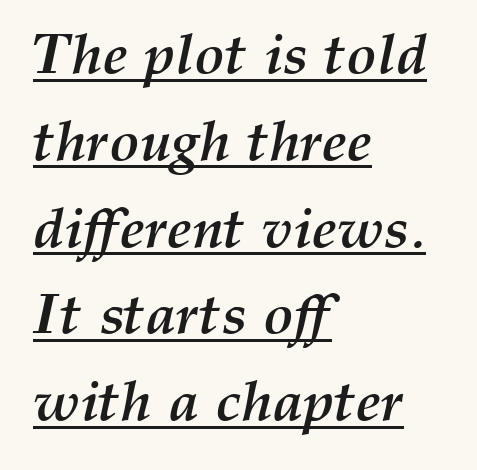
{"italic": "yes", "lean": "right", "slant_degrees": 12, "bold": "yes", "weight": "semibold", "width": "normal", "stroke_contrast": "medium", "x_height": "medium", "monospaced": "no", "underline": "yes", "align": "left", "line_spacing": "normal", "line_spacing_ratio": 1.55, "letter_spacing": "normal", "letter_spacing_em": 0.0, "glyph_px": 56}
